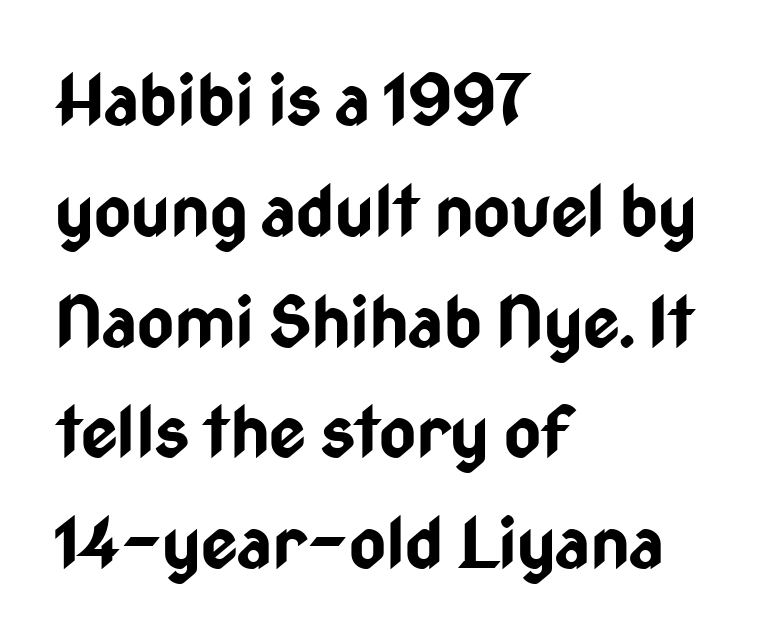
Q: Is the text bold? A: Yes.
Q: Is the text italic (slanted)? A: No, it is upright.
Q: Is the typeface a serif or a sans-serif typeface? A: Sans-serif.
Q: Is the text underlined? A: No.
Q: How is the paragraph aligned? A: Left-aligned.
Q: Is the spacing between letters normal or unusually wide? A: Normal.
Q: Is the spacing between lines tight, normal or loose? A: Normal.
Q: Width (condensed, normal, or wide)? A: Condensed.
Q: Stroke contrast? A: Low.
Q: x-height? A: Medium.
Q: Monospaced? A: No.
